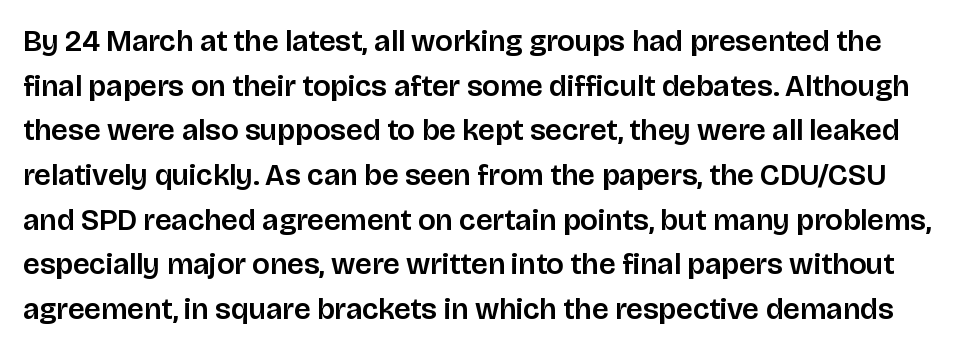
The image shows 30 px sans-serif type, upright; set normal line spacing (1.49x), normal letter spacing, not underlined; low stroke contrast and a large x-height.
